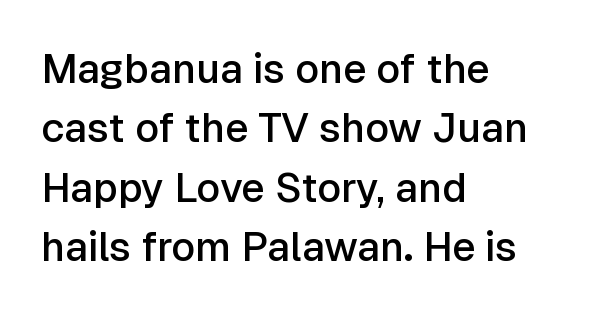
Q: Is the text bold? A: Semi-bold.
Q: Is the text italic (slanted)? A: No, it is upright.
Q: Is the typeface a serif or a sans-serif typeface? A: Sans-serif.
Q: Is the text underlined? A: No.
Q: How is the paragraph aligned? A: Left-aligned.
Q: Is the spacing between letters normal or unusually wide? A: Normal.
Q: Is the spacing between lines tight, normal or loose? A: Normal.
Q: Width (condensed, normal, or wide)? A: Normal.
Q: Stroke contrast? A: Low.
Q: x-height? A: Medium.
Q: Monospaced? A: No.
